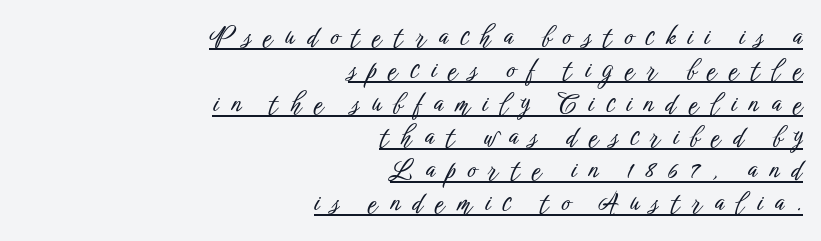
The image shows 26 px text type; set right-aligned, normal line spacing (1.28x), unusually wide letter spacing (+0.48 em), underlined.
